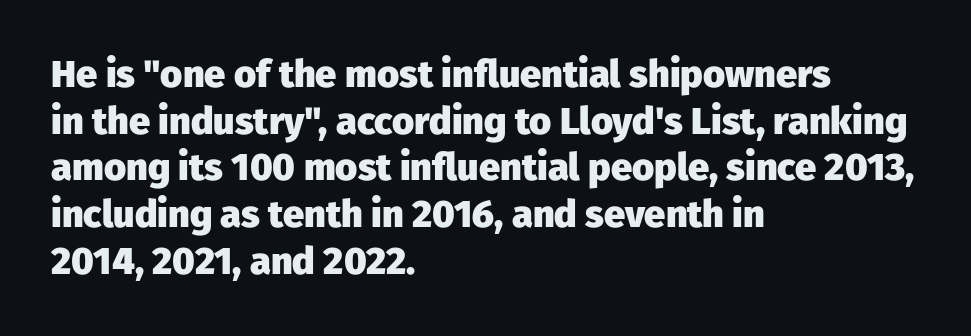
Q: Is the text bold? A: Yes.
Q: Is the text italic (slanted)? A: No, it is upright.
Q: Is the typeface a serif or a sans-serif typeface? A: Sans-serif.
Q: Is the text underlined? A: No.
Q: How is the paragraph aligned? A: Left-aligned.
Q: Is the spacing between letters normal or unusually wide? A: Normal.
Q: Width (condensed, normal, or wide)? A: Normal.
Q: Stroke contrast? A: Low.
Q: x-height? A: Medium.
Q: Monospaced? A: No.
